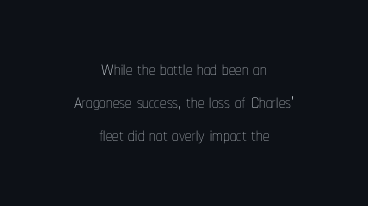
This sample uses an upright cut, with every glyph sitting square on the baseline. Visually the block forms a symmetrical silhouette, jagged on both flanks. Leading: standard. This rendering leaves character spacing at its baseline value. The zone under the glyphs is completely vacant. On a weight scale, this lands at 450 or below.
